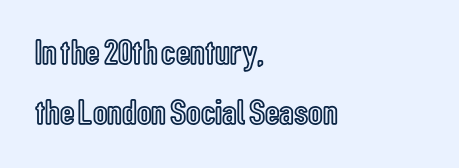
The image shows 36 px condensed type, upright; set left-aligned, normal line spacing (1.68x), normal letter spacing, not underlined; a medium x-height.
